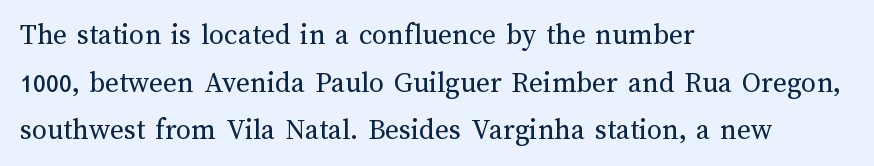
The horizontal fit of the characters is conventional and even. Letters rest on an invisible, unmarked baseline. The passage shown is typed in a proportional face where columns would drift. The specimen reads as upright at a glance.
